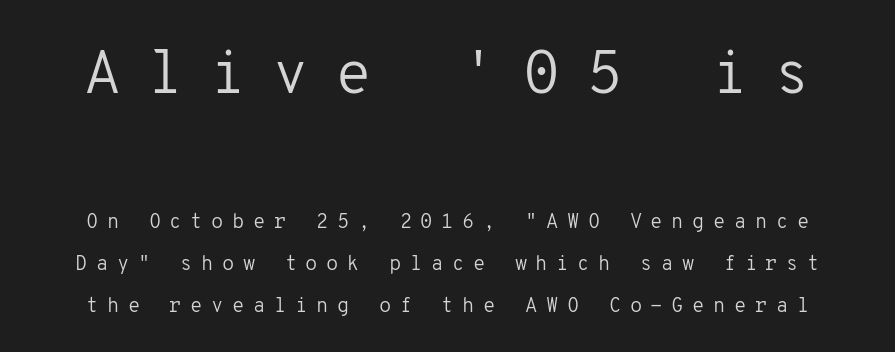
Q: Is the text bold? A: No.
Q: Is the text italic (slanted)? A: No, it is upright.
Q: Is the typeface a serif or a sans-serif typeface? A: Sans-serif.
Q: Is the text underlined? A: No.
Q: Is the spacing between letters normal or unusually wide? A: Unusually wide.
Q: Is the spacing between lines tight, normal or loose? A: Loose.
Q: Which block of text is set in a larger size, the first (top) or the second (bottom)? A: The first (top) one.
Q: Width (condensed, normal, or wide)? A: Normal.
Q: Stroke contrast? A: Low.
Q: x-height? A: Medium.
Q: Monospaced? A: Yes.
